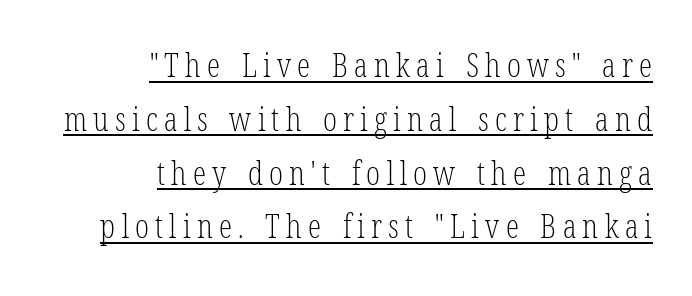
The image shows 33 px light, condensed serif type, upright; set right-aligned, normal line spacing (1.63x), underlined; low stroke contrast and a medium x-height.
